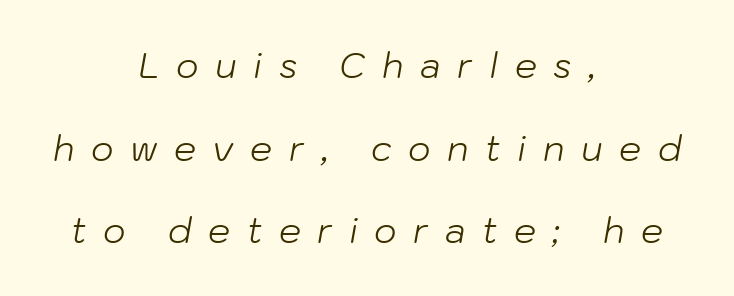
Q: Is the text bold? A: No.
Q: Is the text italic (slanted)? A: Yes, it leans right by about 10 degrees.
Q: Is the text underlined? A: No.
Q: How is the paragraph aligned? A: Centered.
Q: Is the spacing between letters normal or unusually wide? A: Unusually wide.
Q: Is the spacing between lines tight, normal or loose? A: Loose.
Q: Width (condensed, normal, or wide)? A: Normal.
Q: Stroke contrast? A: Low.
Q: x-height? A: Medium.
Q: Monospaced? A: No.
